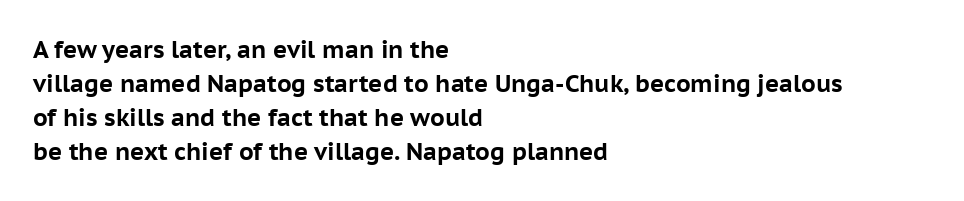
The passage shown stacks its lines at a standard gap. These lines keep a tight, regular rhythm from letter to letter. Descenders hang freely into open space. The sample has been set heavy, in full bold. Leftover space on each line is placed entirely after the last word. Nope, not italic — everything's standing straight.
